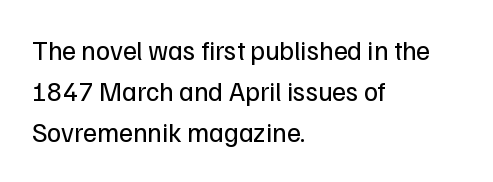
On a weight scale, this lands at 450 or below. The passage shown has conventional tracking throughout. A normal amount of white space separates one row of letters from the next. The rag falls on the right side of this text block.
